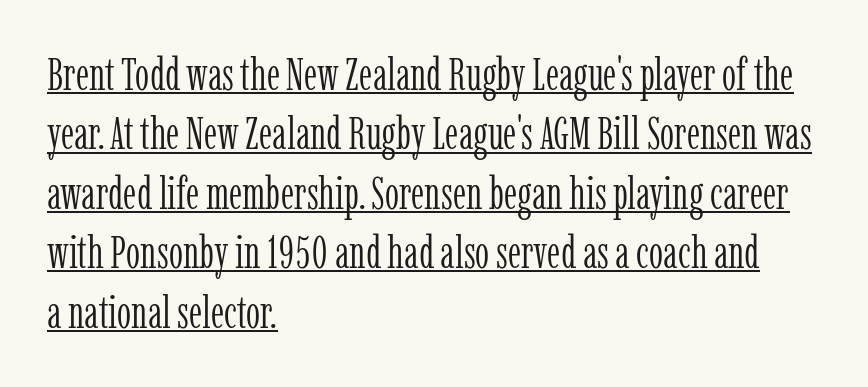
The image shows 45 px light, condensed serif type, upright; set left-aligned, normal line spacing (1.32x), normal letter spacing, underlined; low stroke contrast and a medium x-height.
